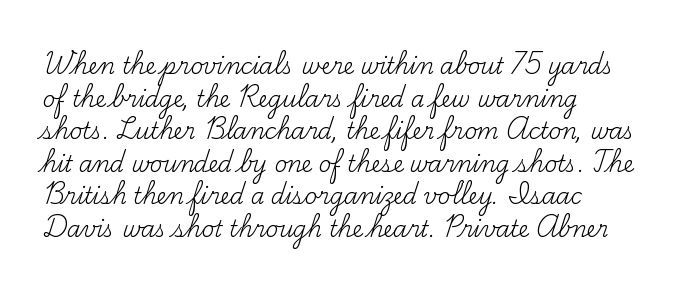
The image shows 22 px text type; set normal line spacing (1.48x), normal letter spacing, not underlined.
